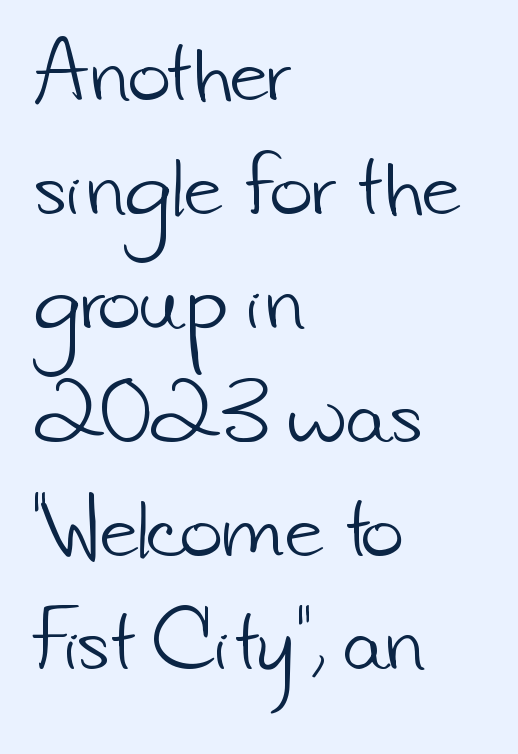
The image shows 73 px light sans-serif type; set left-aligned, normal line spacing (1.56x), normal letter spacing, not underlined; low stroke contrast and a small x-height.
